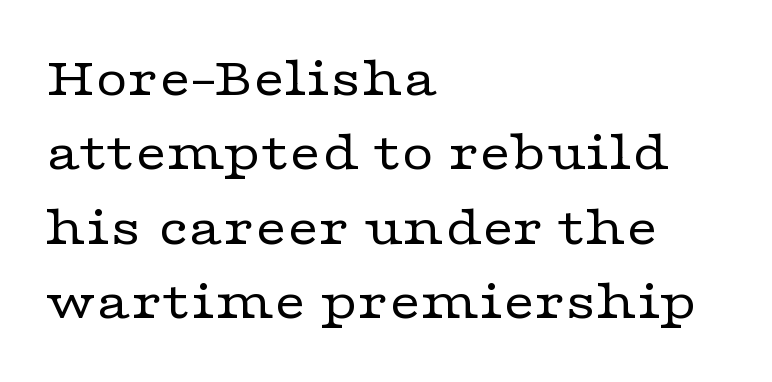
The image shows 56 px regular-weight, wide serif type, upright; set left-aligned, normal line spacing (1.33x), normal letter spacing, not underlined; low stroke contrast and a medium x-height.
